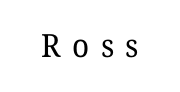
The image shows 32 px regular-weight serif type, upright; set centered, unusually wide letter spacing (+0.35 em), not underlined; low stroke contrast and a medium x-height.
